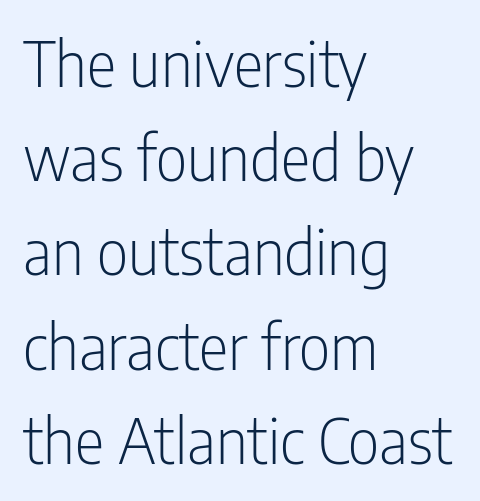
The image shows 62 px light, condensed sans-serif type, upright; set left-aligned, normal line spacing (1.52x), normal letter spacing, not underlined; low stroke contrast and a medium x-height.
